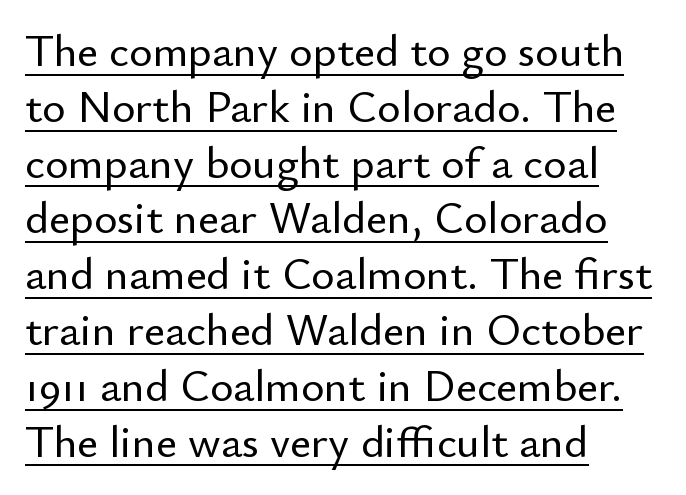
The image shows 45 px sans-serif type, upright; set left-aligned, line spacing 1.24x, normal letter spacing, underlined; low stroke contrast and a small x-height.
